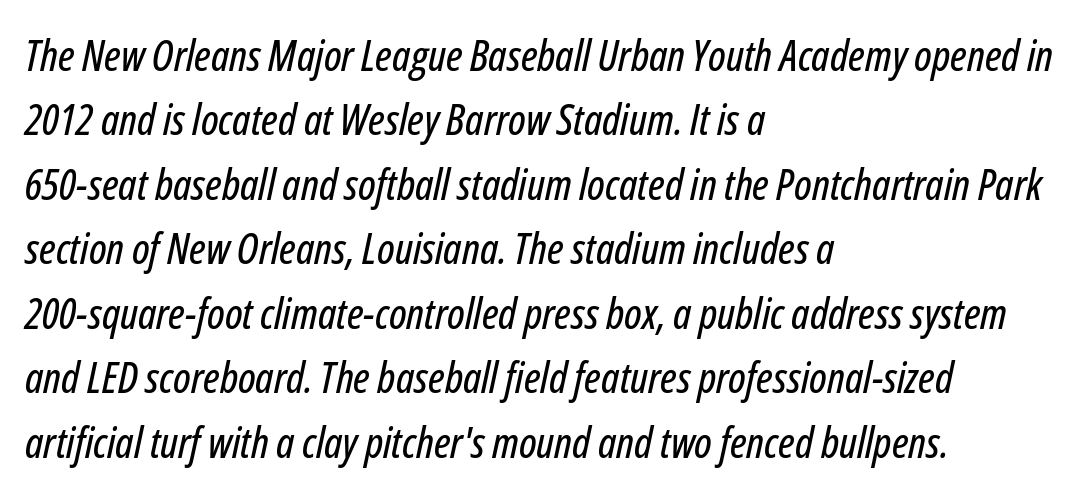
Every row of glyphs begins at an identical x-position on the left. Honestly, the row spacing looks completely unremarkable. Letters rest on an invisible, unmarked baseline. Observe the ordinary spacing: letters are neighbours, not strangers. Quick note: italic.
